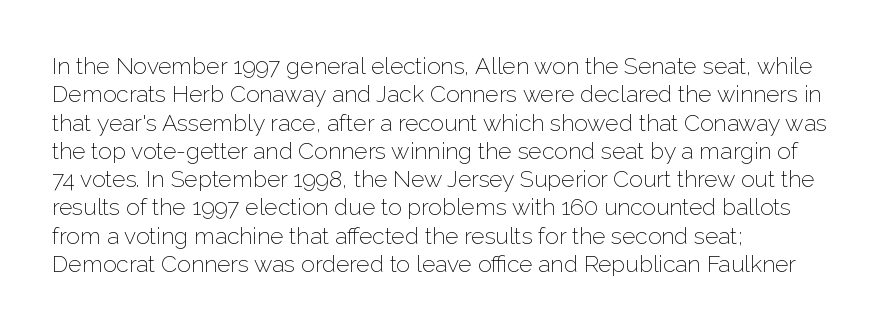
{"italic": "no", "bold": "no", "underline": "no", "align": "left", "line_spacing_ratio": 1.23, "letter_spacing": "normal", "letter_spacing_em": 0.0, "glyph_px": 23}
